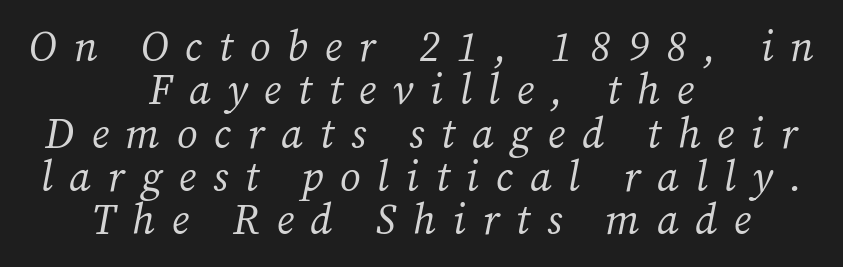
{"serif": "yes", "italic": "yes", "lean": "right", "slant_degrees": 12, "bold": "no", "weight": "regular", "width": "normal", "stroke_contrast": "medium", "x_height": "medium", "monospaced": "no", "underline": "no", "align": "center", "line_spacing": "tight", "line_spacing_ratio": 1.03, "letter_spacing": "wide", "letter_spacing_em": 0.4, "glyph_px": 42}
